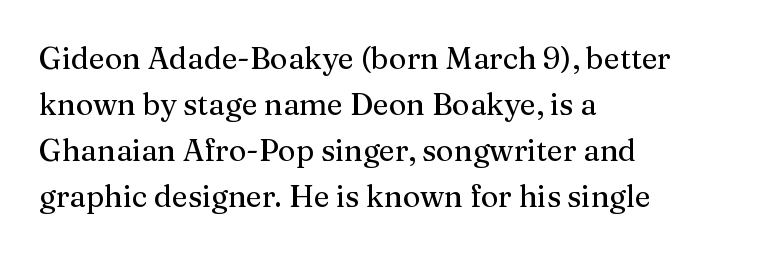
{"serif": "yes", "italic": "no", "width": "normal", "stroke_contrast": "medium", "x_height": "medium", "monospaced": "no", "underline": "no", "align": "left", "line_spacing": "normal", "line_spacing_ratio": 1.53, "letter_spacing": "normal", "letter_spacing_em": 0.0, "glyph_px": 30}
